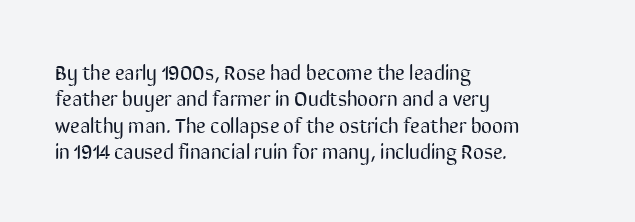
The image shows 21 px text type, upright; set left-aligned, normal line spacing (1.26x), normal letter spacing, not underlined.
